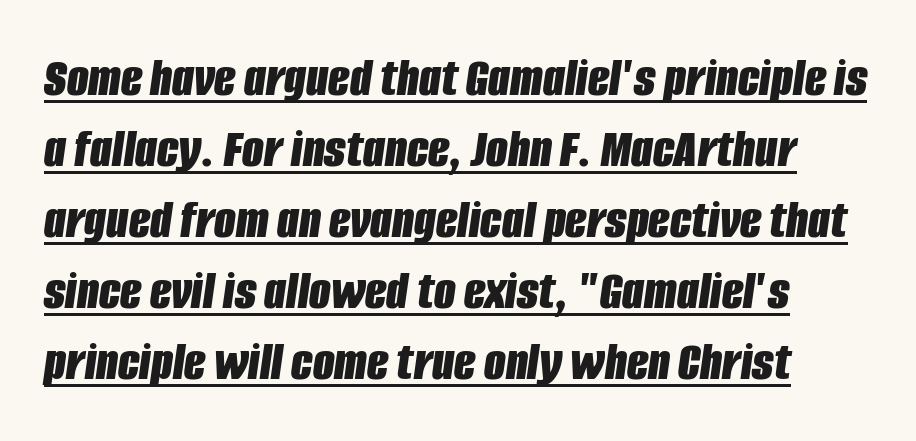
Q: Is the text bold? A: Yes.
Q: Is the text italic (slanted)? A: Yes, it leans right by about 8 degrees.
Q: Is the text underlined? A: Yes.
Q: Is the spacing between letters normal or unusually wide? A: Normal.
Q: Is the spacing between lines tight, normal or loose? A: Normal.
Q: Width (condensed, normal, or wide)? A: Condensed.
Q: Stroke contrast? A: Low.
Q: x-height? A: Large.
Q: Monospaced? A: No.
